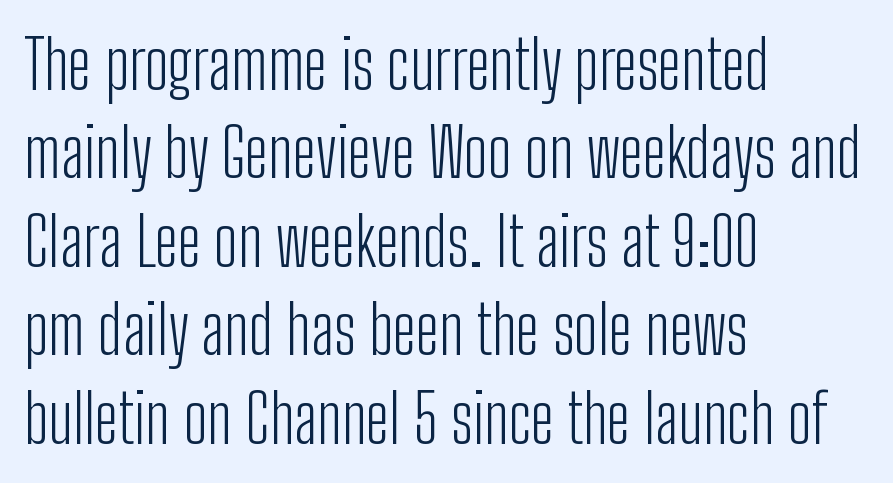
The image shows 67 px light, condensed sans-serif type, upright; set left-aligned, normal line spacing (1.32x), normal letter spacing, not underlined; low stroke contrast and a medium x-height.
